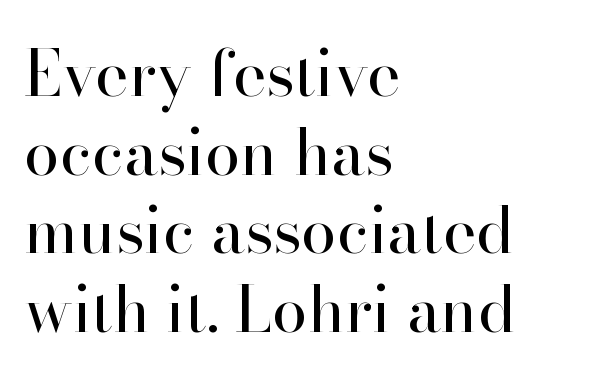
{"serif": "yes", "italic": "no", "bold": "no", "weight": "regular", "width": "normal", "stroke_contrast": "high", "x_height": "small", "monospaced": "no", "underline": "no", "align": "left", "line_spacing_ratio": 1.23, "letter_spacing": "normal", "letter_spacing_em": 0.0, "glyph_px": 64}
